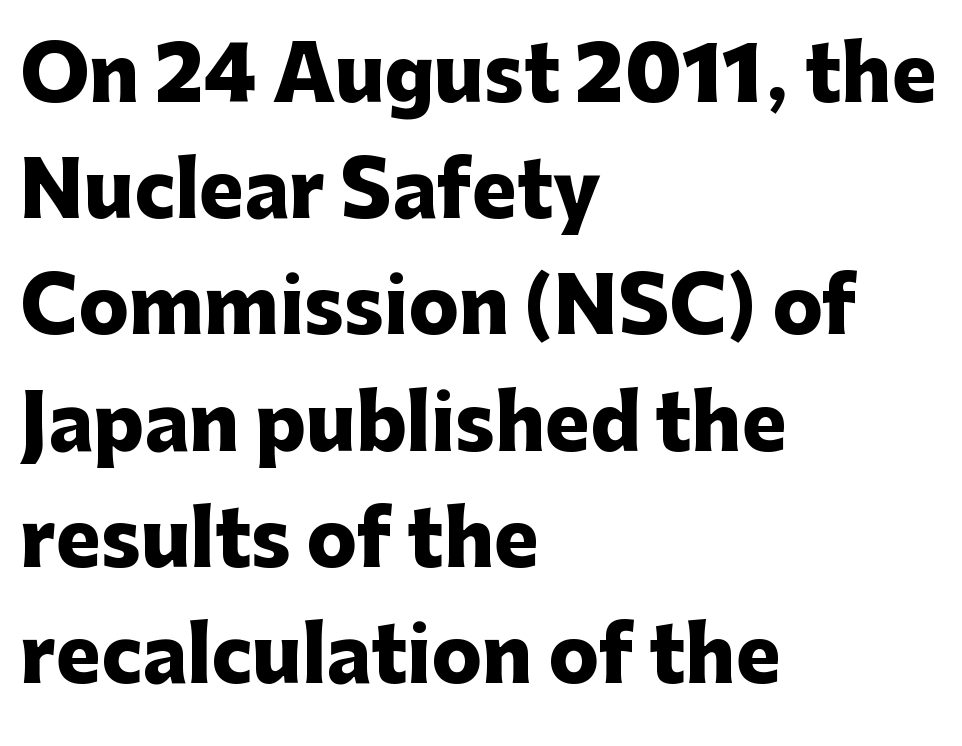
The image shows 75 px heavy sans-serif type, upright; set left-aligned, normal line spacing (1.55x), normal letter spacing, not underlined; low stroke contrast and a medium x-height.
